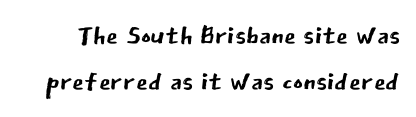
{"serif": "no", "italic": "no", "bold": "no", "weight": "regular", "width": "normal", "stroke_contrast": "low", "x_height": "medium", "monospaced": "no", "underline": "no", "line_spacing_ratio": 1.21, "letter_spacing": "normal", "letter_spacing_em": 0.0, "glyph_px": 38}
